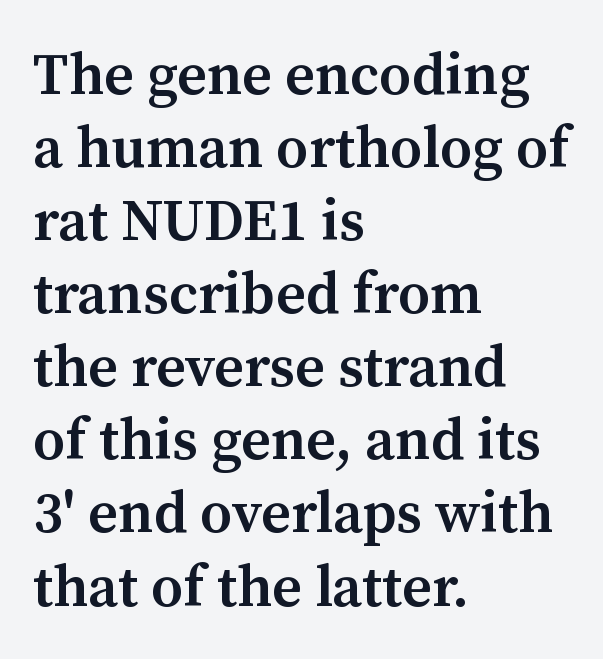
{"serif": "yes", "italic": "no", "bold": "semi", "weight": "semibold", "width": "normal", "stroke_contrast": "medium", "x_height": "medium", "monospaced": "no", "underline": "no", "align": "left", "line_spacing": "normal", "line_spacing_ratio": 1.26, "letter_spacing": "normal", "letter_spacing_em": 0.0, "glyph_px": 58}
